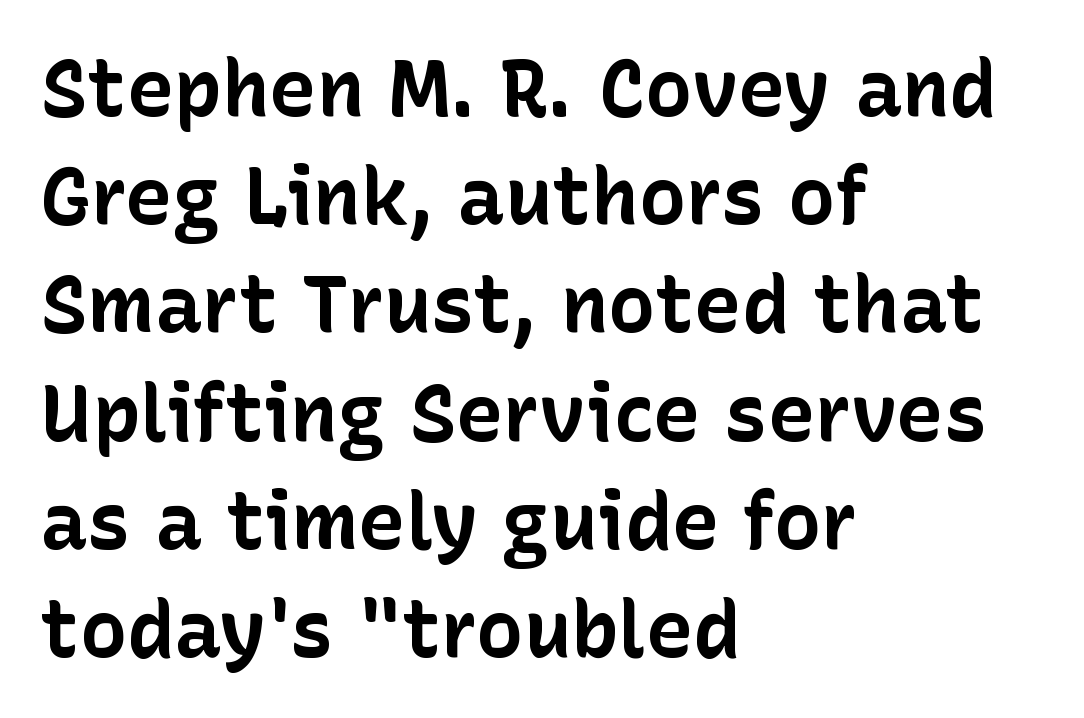
Here the designer chose a conventional face with non-uniform glyph widths. The characters display no serif detailing; their extremities are plain. Clear beneath every line of the passage. The face used here has the dense, thick strokes of a bold.
